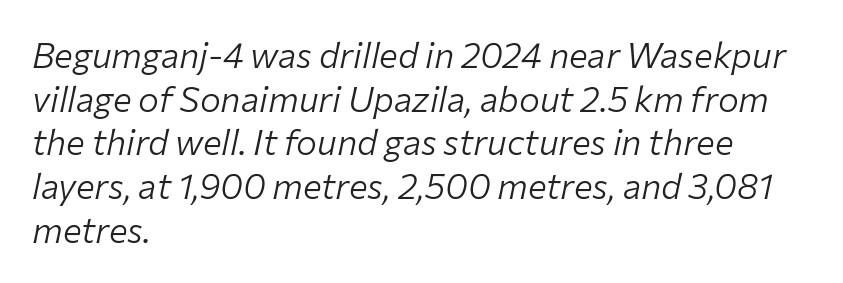
{"italic": "yes", "lean": "right", "slant_degrees": 12, "bold": "no", "weight": "light", "width": "normal", "stroke_contrast": "low", "x_height": "medium", "monospaced": "no", "underline": "no", "align": "left", "line_spacing": "normal", "line_spacing_ratio": 1.25, "letter_spacing": "normal", "letter_spacing_em": 0.0, "glyph_px": 35}
